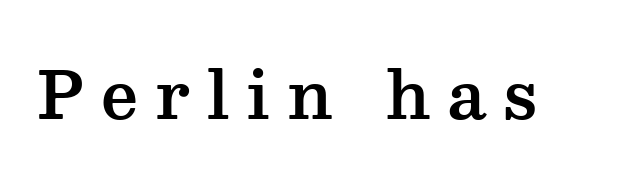
The image shows 65 px wide serif type, upright; set unusually wide letter spacing (+0.26 em), not underlined; medium stroke contrast and a medium x-height.
